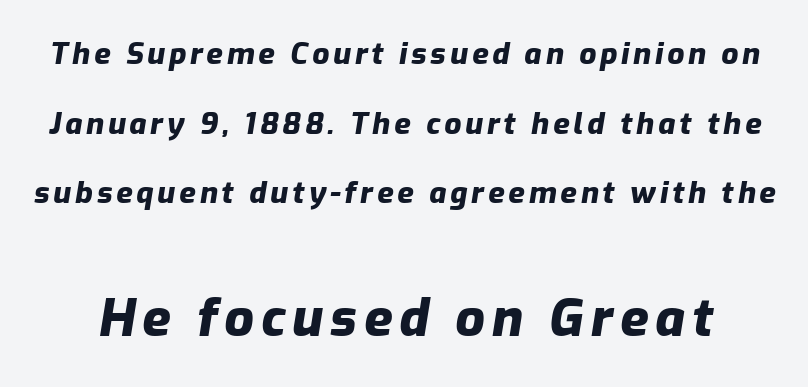
This sample trades compactness for vertical openness between lines. Style check: oblique. Between these two stacked blocks, the lower one wins on size. The face used here is proportionally spaced, like ordinary book or web type.
